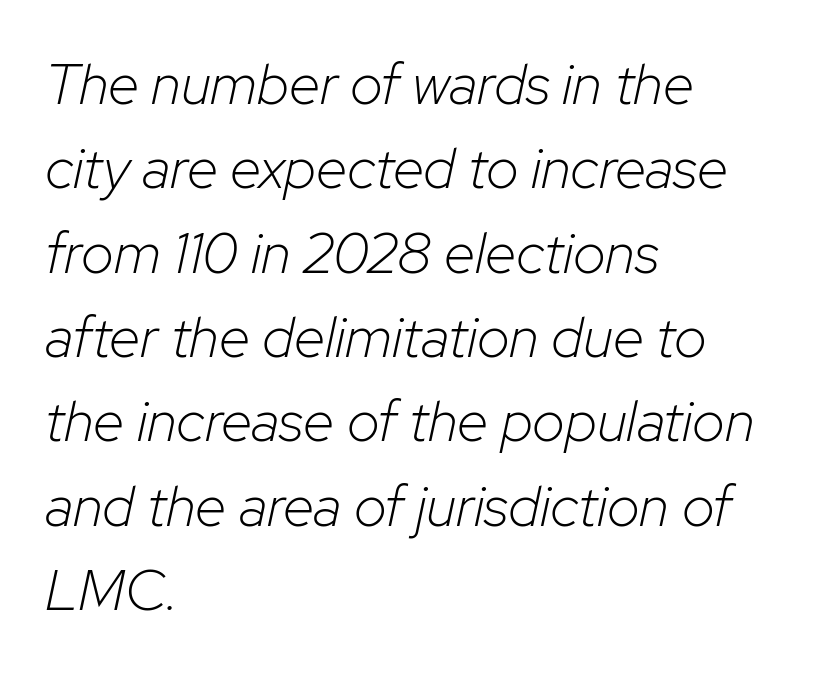
{"italic": "yes", "lean": "right", "slant_degrees": 12, "bold": "no", "weight": "light", "width": "normal", "stroke_contrast": "low", "x_height": "medium", "monospaced": "no", "underline": "no", "align": "left", "line_spacing": "normal", "line_spacing_ratio": 1.48, "letter_spacing": "normal", "letter_spacing_em": 0.0, "glyph_px": 57}
